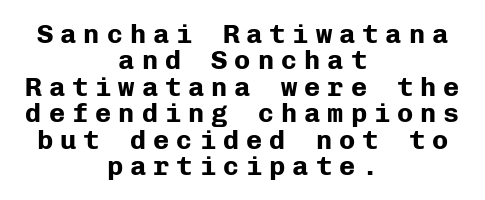
The image shows 27 px bold type, upright; set centered, tight line spacing (0.98x), unusually wide letter spacing (+0.26 em), not underlined.
